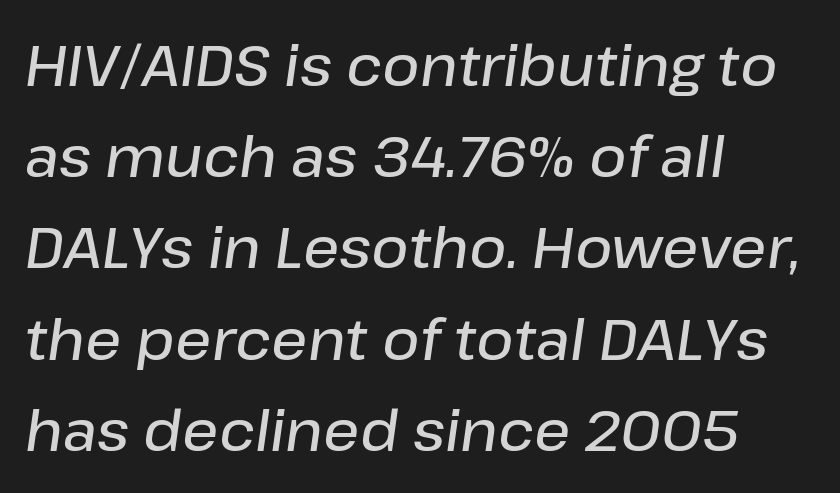
These lines were composed using italics. The rendering uses a moderate line-height, typical for paragraphs. The lines are quadded left. A bare baseline throughout the passage.
